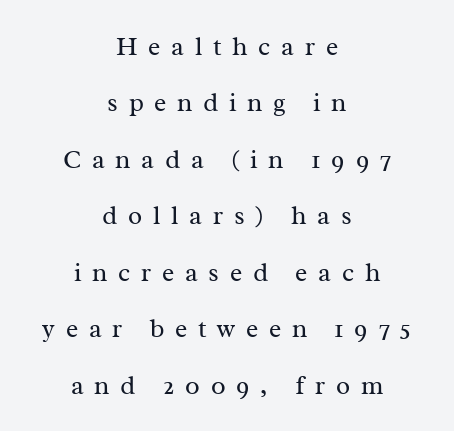
Q: Is the text bold? A: No.
Q: Is the text italic (slanted)? A: No, it is upright.
Q: Is the text underlined? A: No.
Q: How is the paragraph aligned? A: Centered.
Q: Is the spacing between letters normal or unusually wide? A: Unusually wide.
Q: Is the spacing between lines tight, normal or loose? A: Loose.
